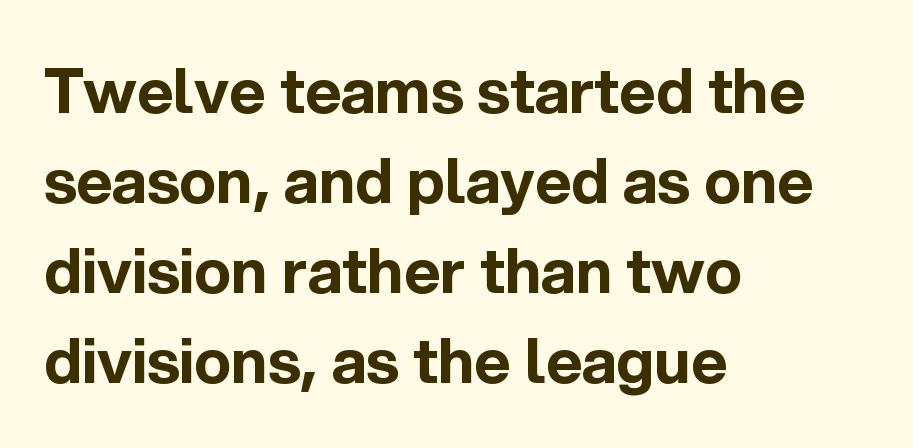
A typesetter would call this proportional, since set widths differ per character. Default kerning and tracking; the words read as compact shapes. The passage shown is typeset with a sans-serif family. Descenders are the only things crossing below the line.
